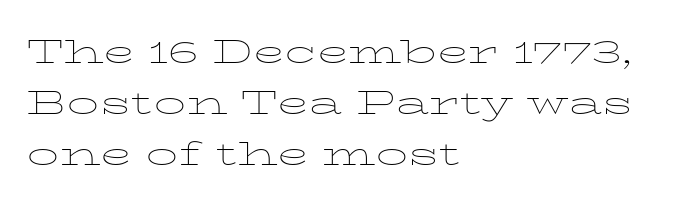
The paragraph has a hard left edge and a soft right edge. Every character sits straight up, as roman type does. There is no visible air inserted between adjacent glyphs. Typographically, this falls in the serif category. Is this a fixed-width face? No — the glyphs have proportional, varying widths.
